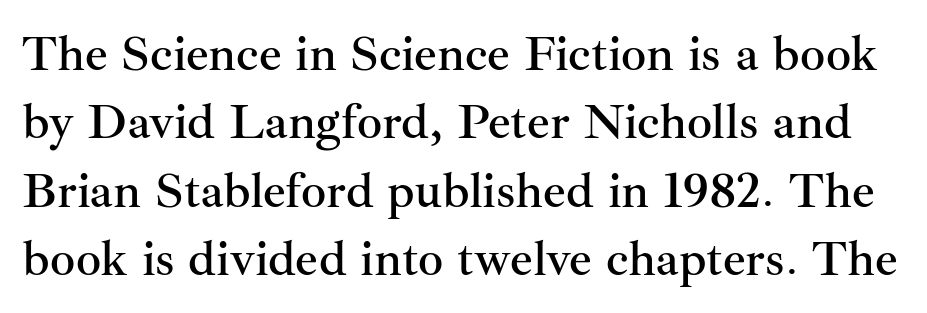
The image shows 50 px serif type, upright; set normal line spacing (1.37x), normal letter spacing, not underlined; medium stroke contrast and a small x-height.
